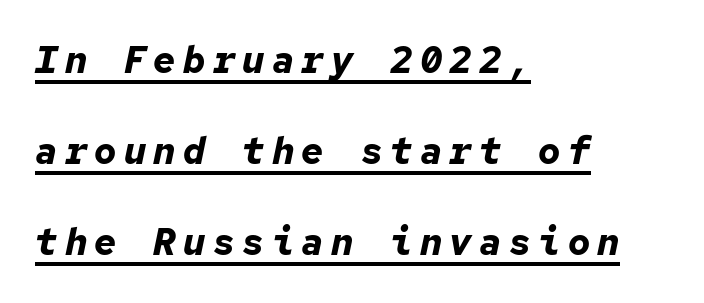
The image shows 37 px bold type, italic (leaning right), monospaced; set left-aligned, loose line spacing (2.46x), unusually wide letter spacing (+0.2 em), underlined; low stroke contrast and a medium x-height.
